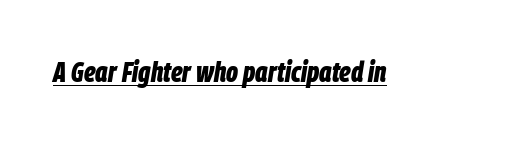
{"italic": "yes", "lean": "right", "slant_degrees": 9, "bold": "yes", "weight": "bold", "width": "condensed", "stroke_contrast": "low", "x_height": "large", "monospaced": "no", "underline": "yes", "letter_spacing": "normal", "letter_spacing_em": 0.0, "glyph_px": 29}
